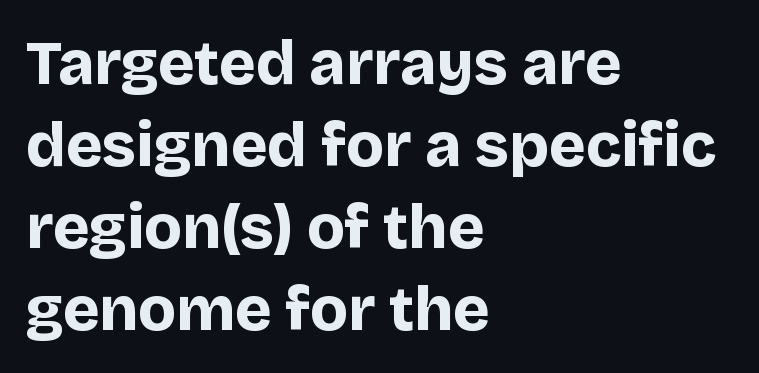
{"serif": "no", "italic": "no", "bold": "yes", "weight": "bold", "width": "normal", "stroke_contrast": "low", "x_height": "large", "monospaced": "no", "underline": "no", "align": "left", "line_spacing": "normal", "line_spacing_ratio": 1.32, "letter_spacing": "normal", "letter_spacing_em": 0.0, "glyph_px": 62}
